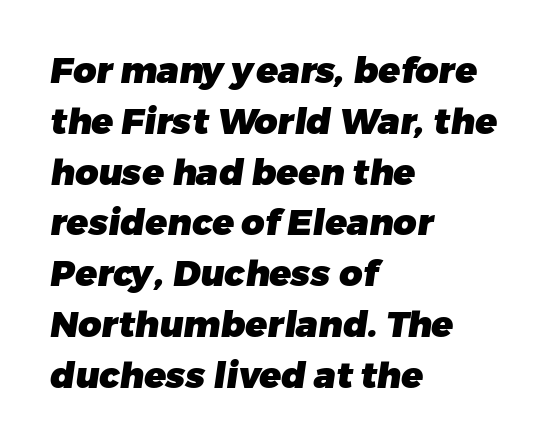
Observe the absence of serifs on each vertical stroke in this sample. Each letter keeps its own natural width here, so spacing adapts to shape. Strong, thick strokes mark this as bold type. Descenders hang freely into open space. The line texture is even and compact thanks to regular tracking.
